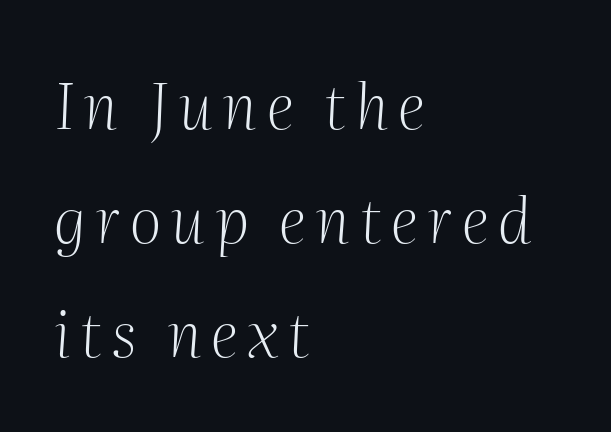
Q: Is the text bold? A: No.
Q: Is the text italic (slanted)? A: Yes, it leans right by about 2 degrees.
Q: Is the typeface a serif or a sans-serif typeface? A: Serif.
Q: Is the text underlined? A: No.
Q: How is the paragraph aligned? A: Left-aligned.
Q: Width (condensed, normal, or wide)? A: Normal.
Q: Stroke contrast? A: Medium.
Q: x-height? A: Medium.
Q: Monospaced? A: No.
